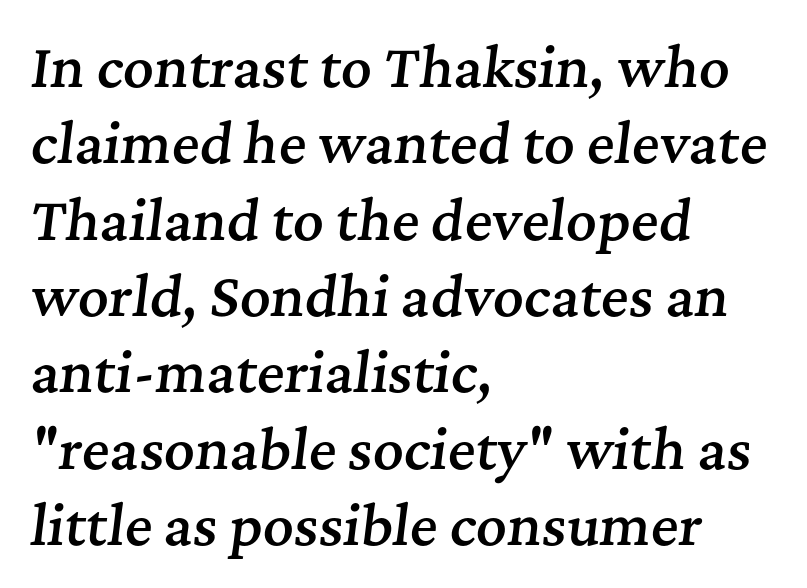
The image shows 53 px semibold serif type, italic (leaning right); set left-aligned, normal line spacing (1.44x), normal letter spacing, not underlined; medium stroke contrast and a medium x-height.
